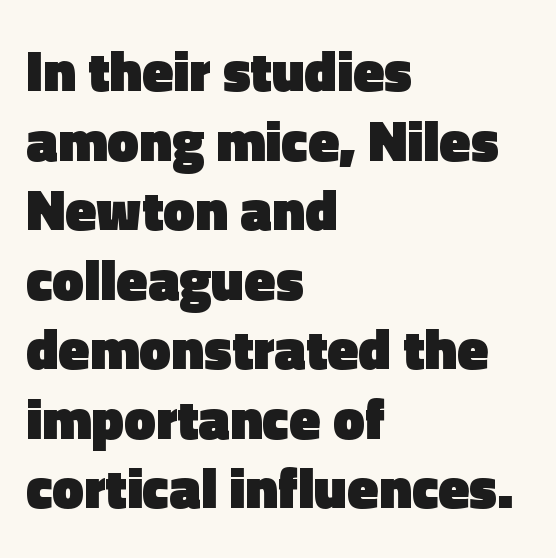
The image shows 57 px heavy sans-serif type, upright; set left-aligned, line spacing 1.22x, normal letter spacing, not underlined; a medium x-height.
